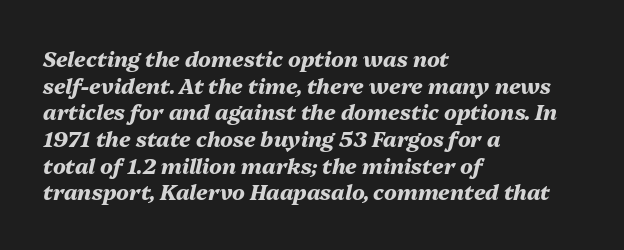
Q: Is the text bold? A: Yes.
Q: Is the text italic (slanted)? A: Yes, it leans right by about 13 degrees.
Q: Is the text underlined? A: No.
Q: How is the paragraph aligned? A: Left-aligned.
Q: Is the spacing between letters normal or unusually wide? A: Normal.
Q: Is the spacing between lines tight, normal or loose? A: Normal.
